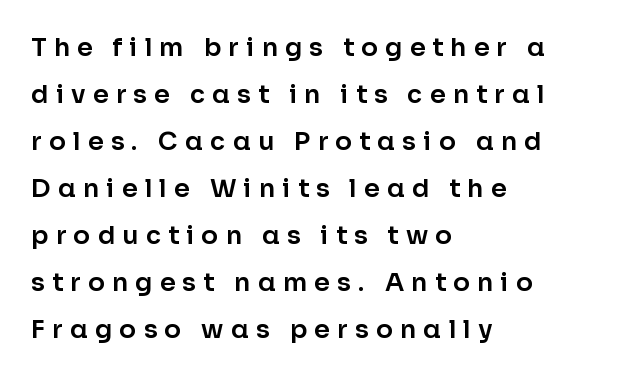
{"italic": "no", "underline": "no", "align": "left", "line_spacing_ratio": 1.88, "letter_spacing": "wide", "letter_spacing_em": 0.29, "glyph_px": 25}
